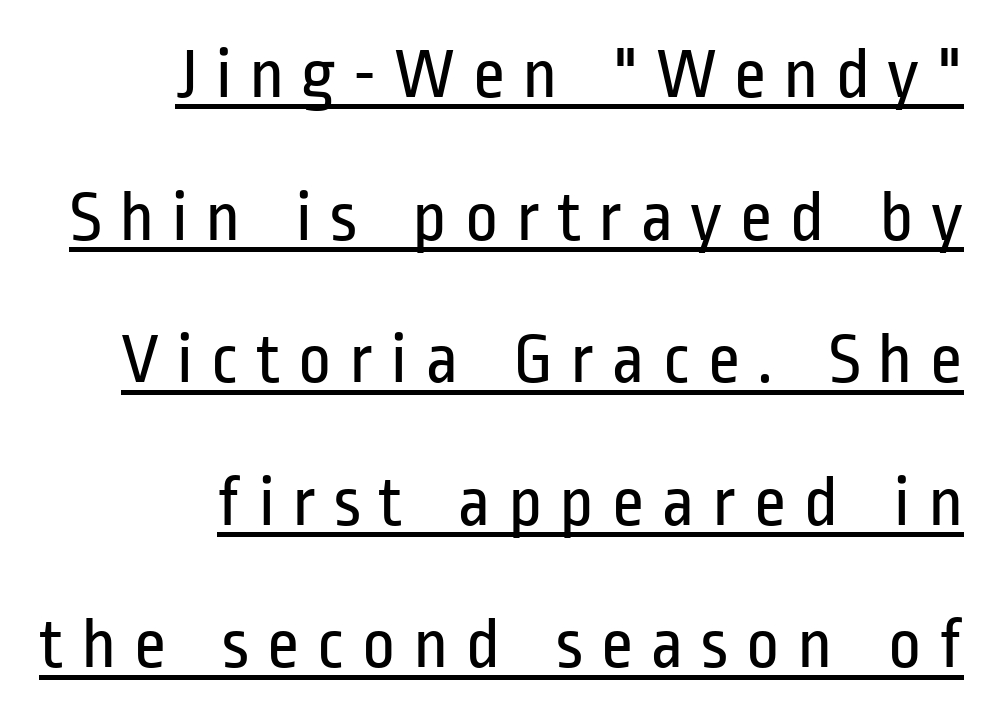
Is this a fixed-width face? No — the glyphs have proportional, varying widths. You can see a thin bar hugging the bottom of the glyphs. A typesetter would label this face a sans. Someone cranked the tracking dial way up on this one. Nothing heavy about these letters — not bold at all. Do the letters lean? They stand straight.
